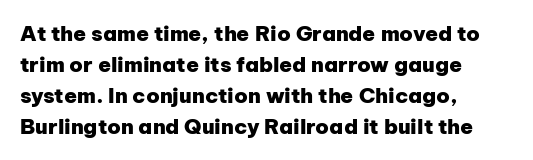
Posture: vertical. A classic flush-left, rag-right setting is used for this passage. Horizontal bands of white between lines are of average thickness. Each word holds together tightly as a unit, with standard inter-letter gaps. The font is running at its bold setting.
